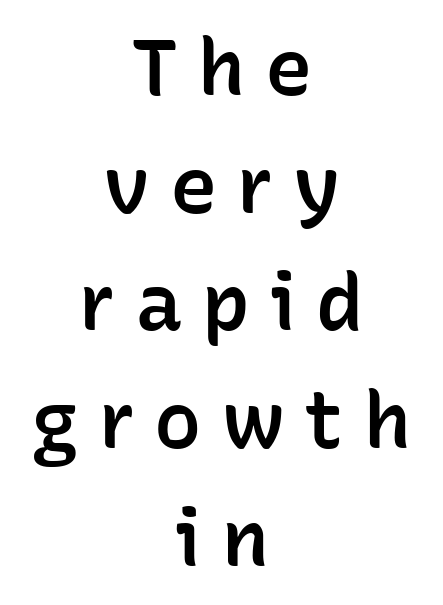
The image shows 79 px semibold sans-serif type, upright; set centered, normal line spacing (1.49x), unusually wide letter spacing (+0.25 em), not underlined; low stroke contrast and a medium x-height.
